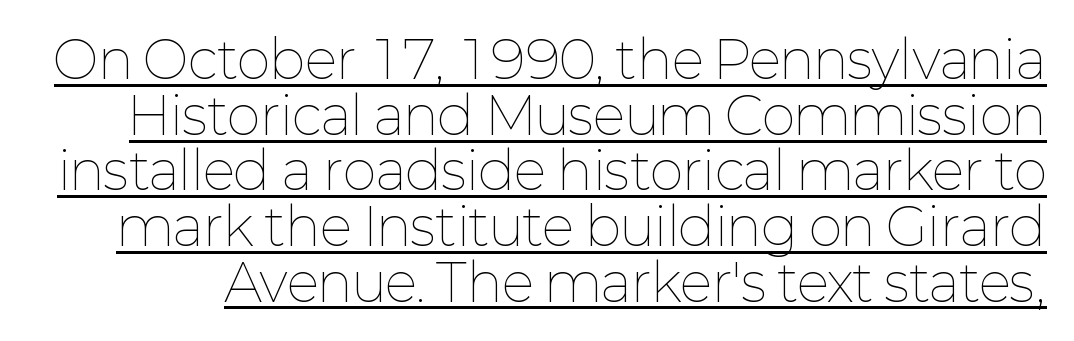
The image shows 52 px thin type, upright; set tight line spacing (1.07x), normal letter spacing, underlined; low stroke contrast and a medium x-height.
